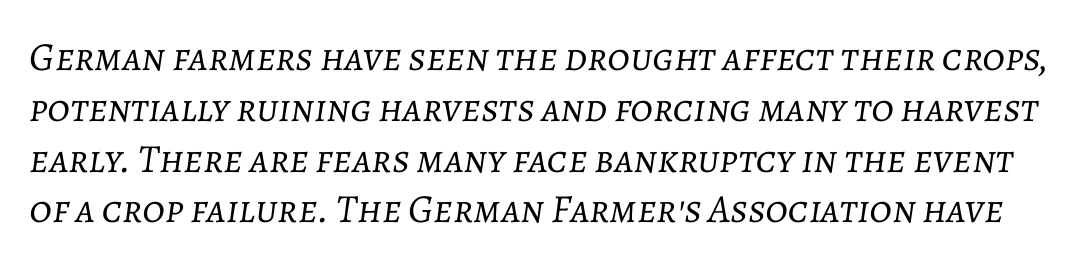
The letters are slanted; this is an italic face. The face used here is proportionally spaced, like ordinary book or web type. Compared with a typical body face, this is equally light or lighter still. Is there much room between lines? A standard amount, neither cramped nor airy. A typesetter would call this zero additional tracking. The baseline area is clear.
